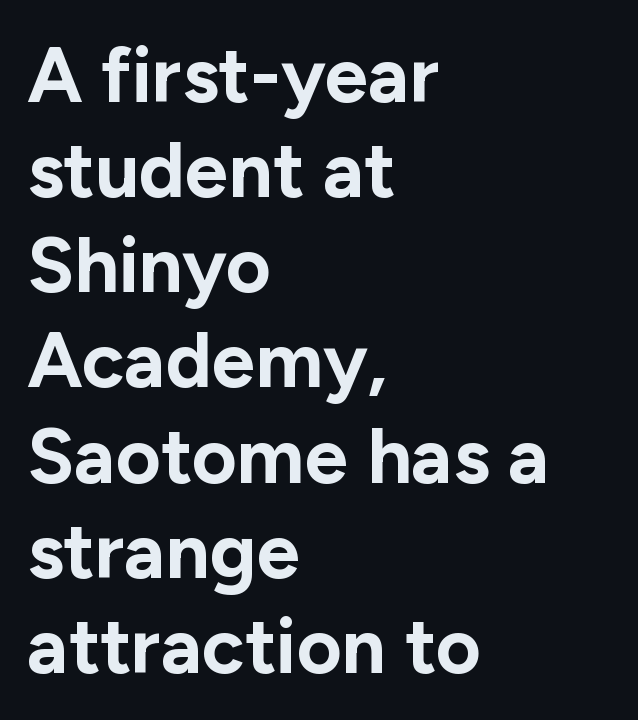
Think of a printed novel: that variable character pitch is what you see here. Visually the block forms a straight wall on the left and a jagged coastline on the right. Nobody touched the tracking dial on this one. Strokes here are thick enough to call this a true bold. No feet cap the strokes, marking this as sans-serif type. Underline: absent.
